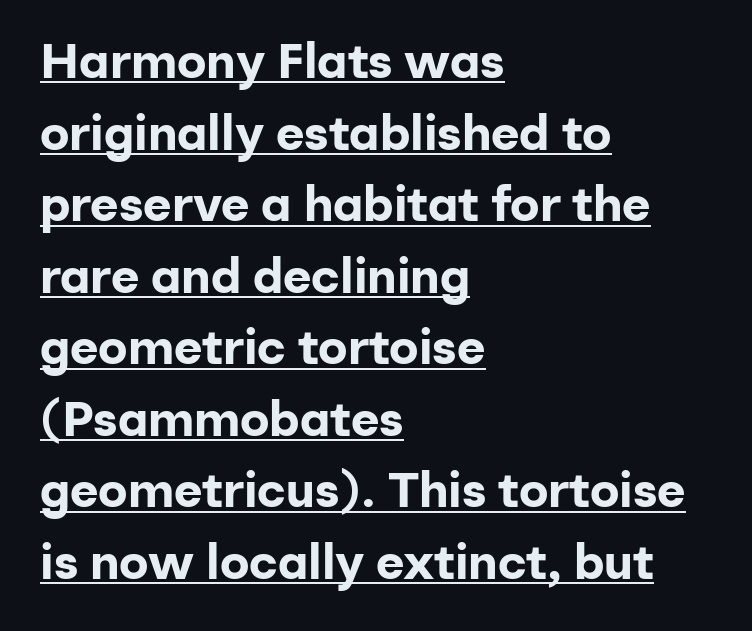
Q: Is the text bold? A: Yes.
Q: Is the text italic (slanted)? A: No, it is upright.
Q: Is the typeface a serif or a sans-serif typeface? A: Sans-serif.
Q: Is the text underlined? A: Yes.
Q: How is the paragraph aligned? A: Left-aligned.
Q: Is the spacing between letters normal or unusually wide? A: Normal.
Q: Is the spacing between lines tight, normal or loose? A: Normal.
Q: Width (condensed, normal, or wide)? A: Normal.
Q: Stroke contrast? A: Low.
Q: x-height? A: Medium.
Q: Monospaced? A: No.
